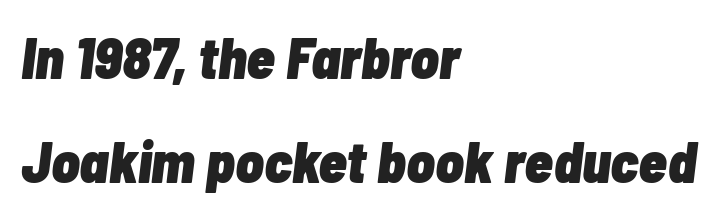
Q: Is the text bold? A: Yes.
Q: Is the text italic (slanted)? A: Yes, it leans right by about 7 degrees.
Q: Is the text underlined? A: No.
Q: How is the paragraph aligned? A: Left-aligned.
Q: Is the spacing between letters normal or unusually wide? A: Normal.
Q: Width (condensed, normal, or wide)? A: Condensed.
Q: Stroke contrast? A: Low.
Q: x-height? A: Medium.
Q: Monospaced? A: No.
